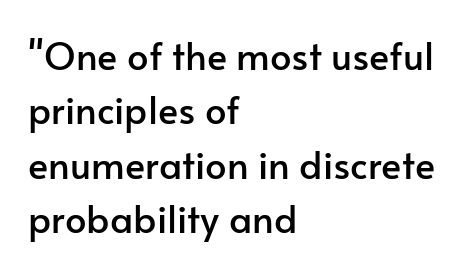
{"serif": "no", "italic": "no", "width": "normal", "stroke_contrast": "low", "x_height": "small", "monospaced": "no", "underline": "no", "align": "left", "line_spacing": "normal", "line_spacing_ratio": 1.43, "letter_spacing": "normal", "letter_spacing_em": 0.0, "glyph_px": 38}
